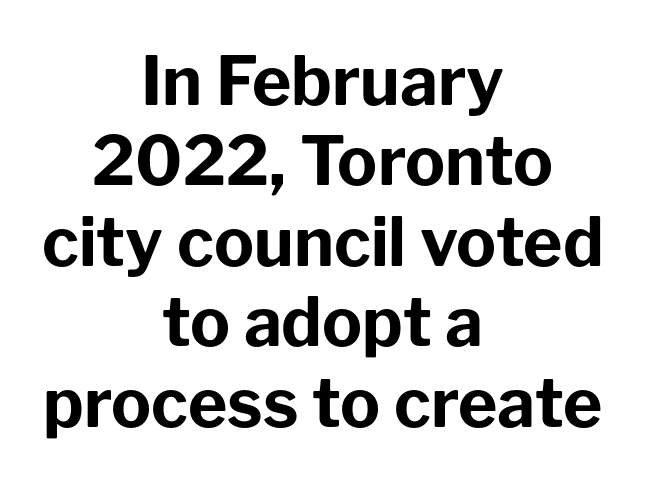
The image shows 67 px bold sans-serif type, upright; set centered, line spacing 1.2x, normal letter spacing, not underlined; low stroke contrast and a medium x-height.
